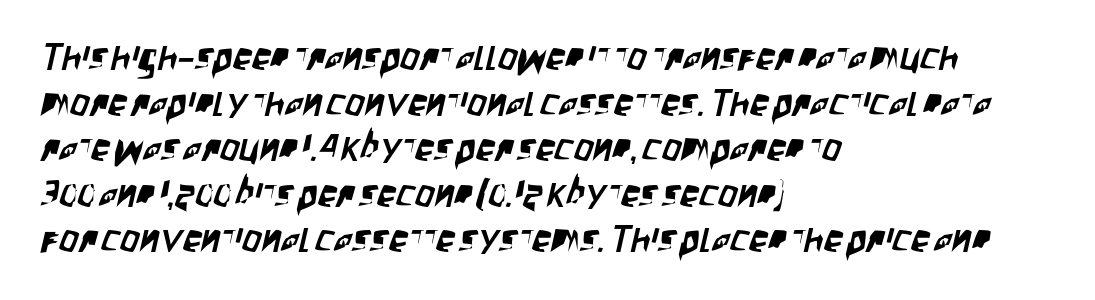
Q: Is the typeface a serif or a sans-serif typeface? A: Sans-serif.
Q: Is the text underlined? A: No.
Q: How is the paragraph aligned? A: Left-aligned.
Q: Is the spacing between letters normal or unusually wide? A: Normal.
Q: Width (condensed, normal, or wide)? A: Condensed.
Q: Stroke contrast? A: Low.
Q: x-height? A: Large.
Q: Monospaced? A: No.
